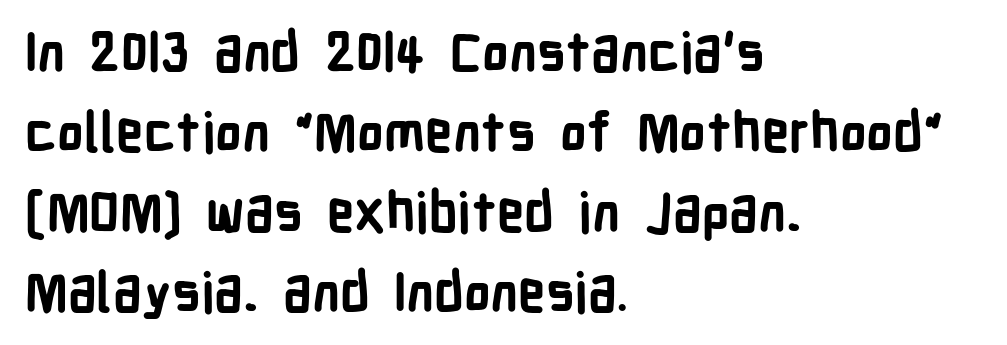
The image shows 54 px bold, condensed sans-serif type, upright; set left-aligned, normal line spacing (1.48x), normal letter spacing, not underlined; low stroke contrast and a medium x-height.
